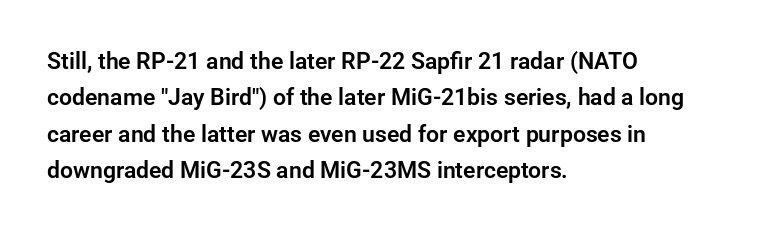
Style check: upright. Honestly, the letter spacing is just normal — you wouldn't notice it. Short and long lines alike share a common starting point at left. Any mark beneath the type? The region is blank. Interline gaps are of average width in this sample.
